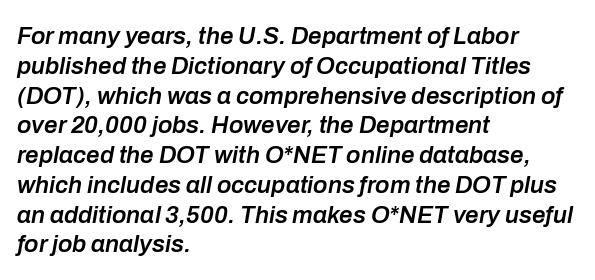
{"italic": "yes", "lean": "right", "slant_degrees": 10, "bold": "semi", "underline": "no", "align": "left", "line_spacing_ratio": 1.24, "letter_spacing": "normal", "letter_spacing_em": 0.0, "glyph_px": 24}
